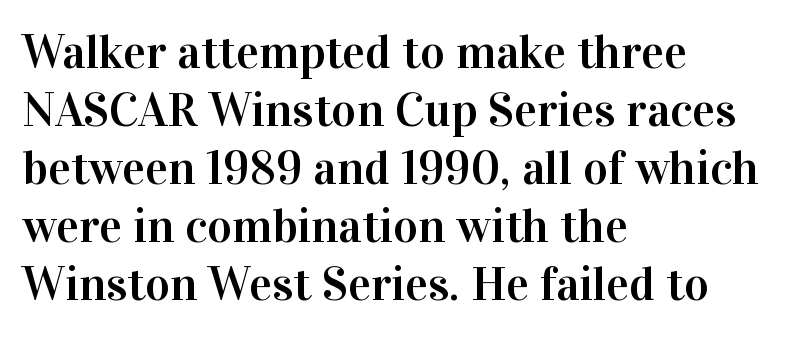
{"serif": "yes", "italic": "no", "width": "normal", "stroke_contrast": "high", "x_height": "medium", "monospaced": "no", "underline": "no", "align": "left", "line_spacing_ratio": 1.21, "letter_spacing": "normal", "letter_spacing_em": 0.0, "glyph_px": 48}
